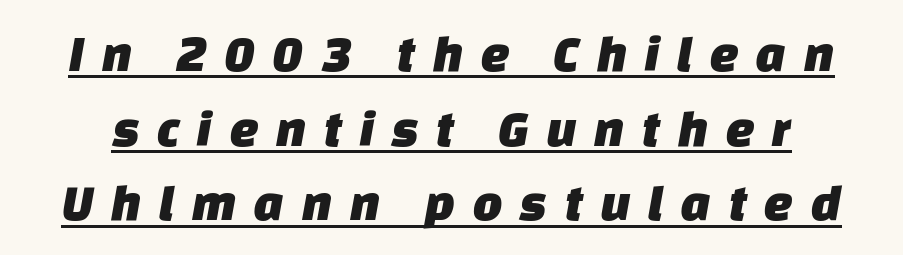
This sample has the flowing, uneven cadence of proportional lettering. Underline: present. The typeface chosen for these lines omits serifs. The rendering uses a moderate line-height, typical for paragraphs. Caption: expanded tracking, letters set apart.
